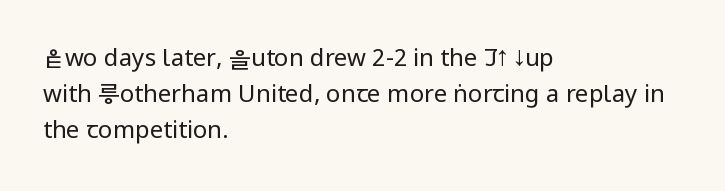
The setting favours the left margin, as ordinary paragraphs usually do. Upright lettering throughout. Letter spacing: default. No chunkiness to these letters — they're not bold.
